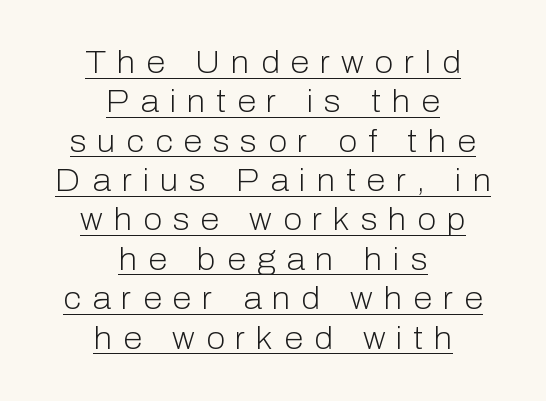
The image shows 31 px light sans-serif type, upright; set centered, normal line spacing (1.27x), unusually wide letter spacing (+0.35 em), underlined; low stroke contrast and a medium x-height.
